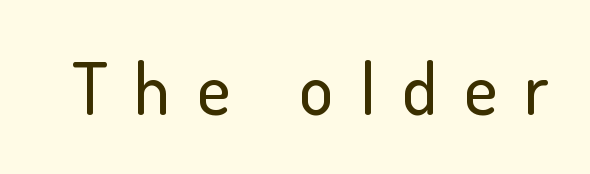
The image shows 72 px sans-serif type, upright; set unusually wide letter spacing (+0.37 em), not underlined; low stroke contrast and a small x-height.
